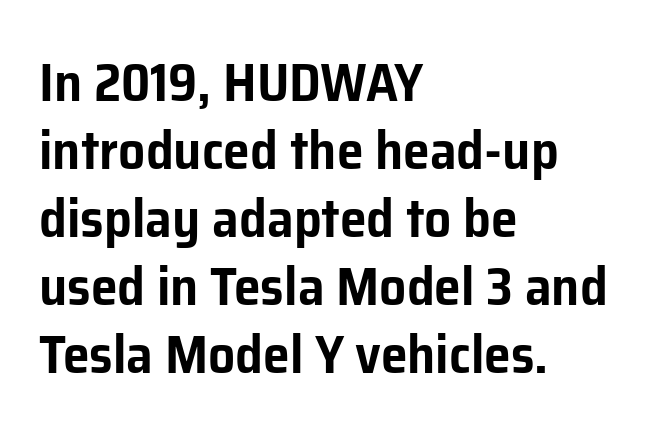
{"serif": "no", "italic": "no", "width": "normal", "stroke_contrast": "low", "x_height": "medium", "monospaced": "no", "underline": "no", "align": "left", "line_spacing": "normal", "line_spacing_ratio": 1.26, "letter_spacing": "normal", "letter_spacing_em": 0.0, "glyph_px": 54}
